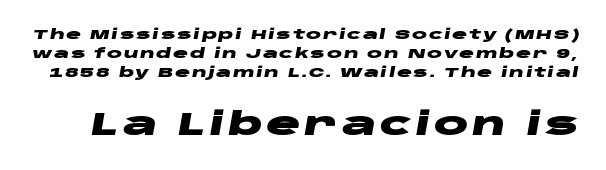
The lines sit at an ordinary, default distance from one another. The passage shown is typed in a proportional face where columns would drift. The area under the type is left untouched. Students, this is bold: see how much ink each stroke carries.
